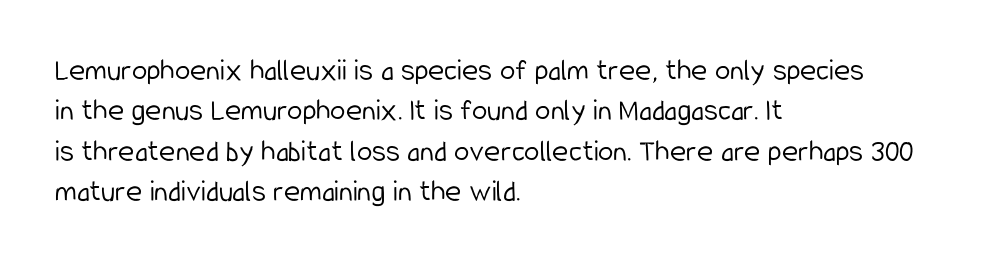
Q: Is the text bold? A: No.
Q: Is the text italic (slanted)? A: No, it is upright.
Q: Is the typeface a serif or a sans-serif typeface? A: Sans-serif.
Q: Is the text underlined? A: No.
Q: How is the paragraph aligned? A: Left-aligned.
Q: Is the spacing between letters normal or unusually wide? A: Normal.
Q: Is the spacing between lines tight, normal or loose? A: Normal.
Q: Width (condensed, normal, or wide)? A: Condensed.
Q: Stroke contrast? A: Low.
Q: x-height? A: Medium.
Q: Monospaced? A: No.
